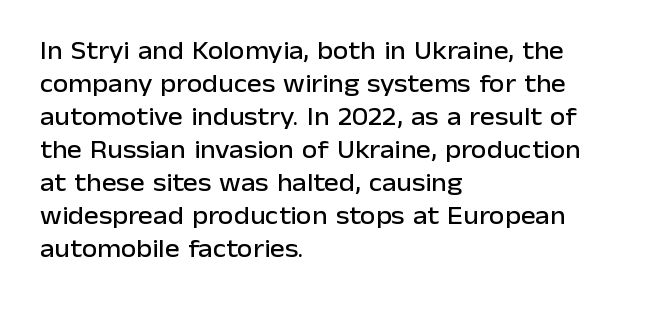
The image shows 25 px text type, upright; set left-aligned, normal line spacing (1.32x), normal letter spacing, not underlined.
